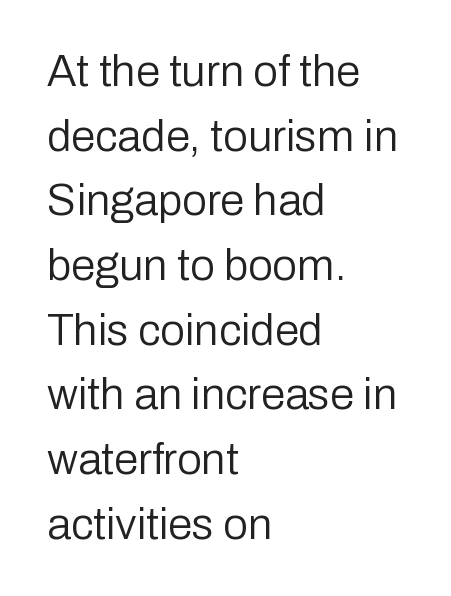
{"serif": "no", "italic": "no", "bold": "no", "weight": "regular", "width": "normal", "stroke_contrast": "low", "x_height": "medium", "monospaced": "no", "underline": "no", "align": "left", "line_spacing": "normal", "line_spacing_ratio": 1.47, "letter_spacing": "normal", "letter_spacing_em": 0.0, "glyph_px": 44}
